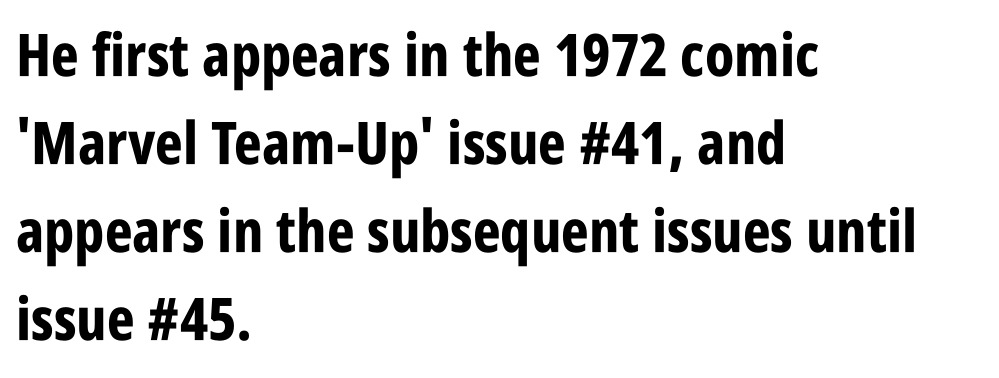
{"serif": "no", "italic": "no", "bold": "yes", "weight": "bold", "width": "condensed", "stroke_contrast": "low", "x_height": "large", "monospaced": "no", "underline": "no", "align": "left", "line_spacing": "normal", "line_spacing_ratio": 1.49, "letter_spacing": "normal", "letter_spacing_em": 0.0, "glyph_px": 59}
